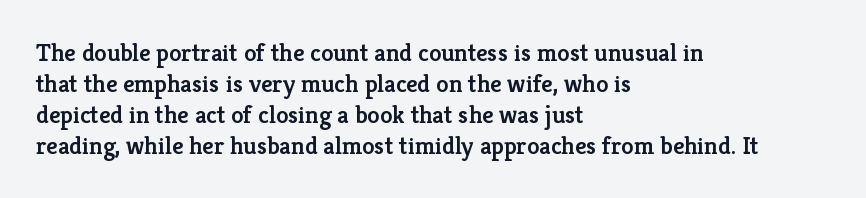
{"italic": "no", "bold": "semi", "underline": "no", "align": "left", "line_spacing_ratio": 1.24, "letter_spacing": "normal", "letter_spacing_em": 0.0, "glyph_px": 25}
